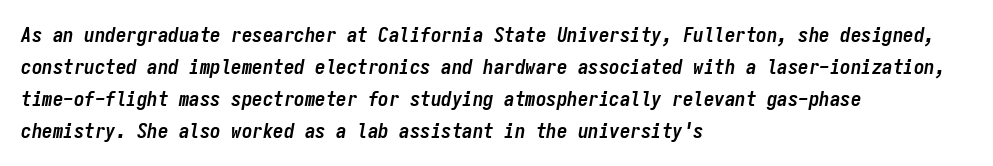
Regarding leading, the lines here are spaced in the standard way. Is the type bold? Yes — the strokes are clearly thick and heavy. Descenders hang freely into open space. Here the glyphs are tracked normally, forming tight word shapes.
